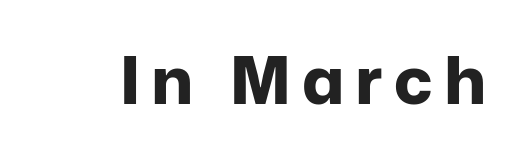
The image shows 66 px bold sans-serif type, upright; set not underlined; low stroke contrast and a medium x-height.
